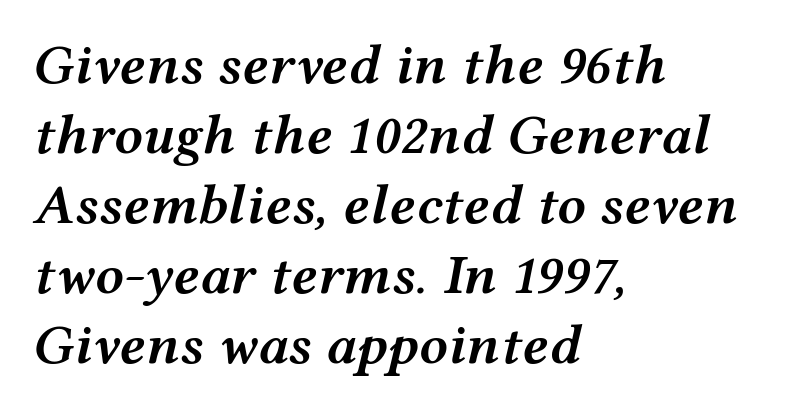
{"italic": "yes", "lean": "right", "slant_degrees": 12, "bold": "semi", "weight": "semibold", "width": "wide", "stroke_contrast": "medium", "x_height": "medium", "monospaced": "no", "underline": "no", "align": "left", "line_spacing_ratio": 1.23, "letter_spacing": "normal", "letter_spacing_em": 0.0, "glyph_px": 57}
